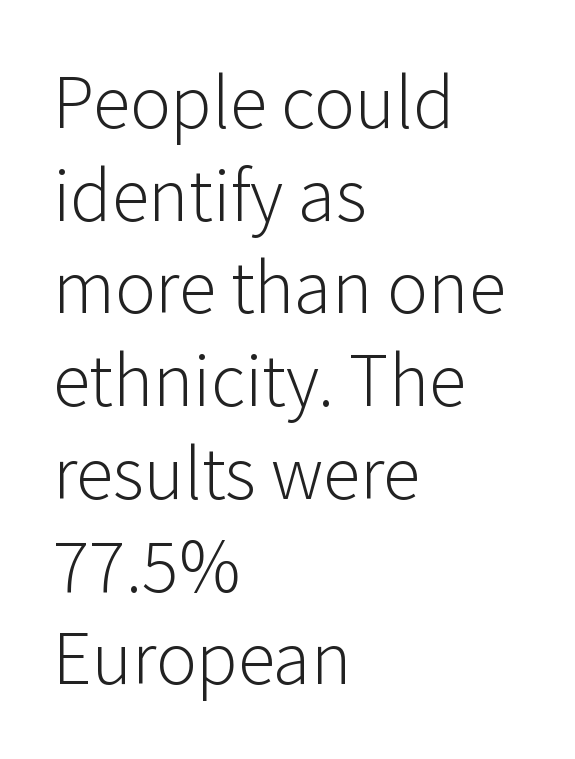
The image shows 76 px light sans-serif type, upright; set left-aligned, line spacing 1.22x, normal letter spacing, not underlined; low stroke contrast and a medium x-height.
